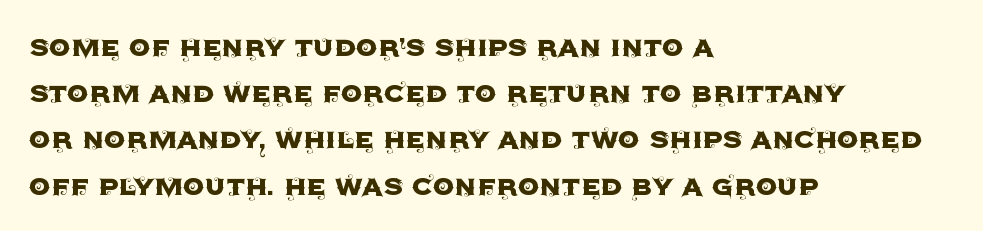
The image shows 34 px sans-serif type, upright; set left-aligned, normal line spacing (1.36x), normal letter spacing, not underlined; a large x-height.
